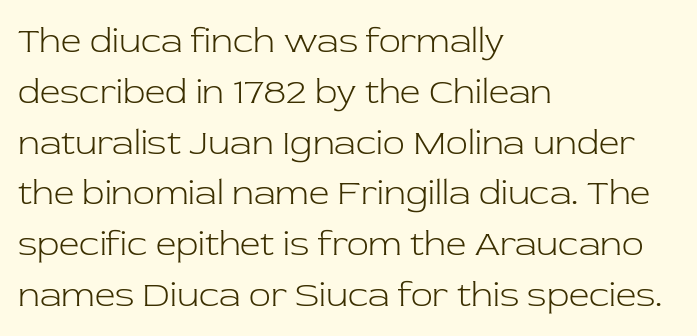
Glyph-to-glyph distance matches everyday printed text. Italic: no, the glyphs are upright roman. The paragraph shown leans on its left margin. Descender tails drop into unmarked territory. A typesetter would call this proportional, since set widths differ per character. One glance says typical: line gaps are just what's usual.
